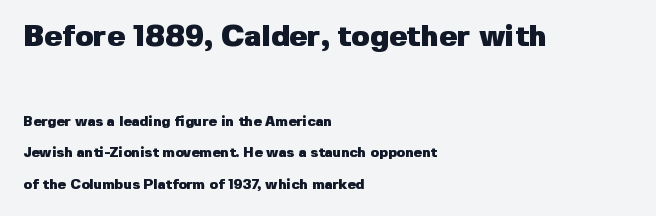
The rag falls on the right side of this text block. Underlining? Definitely not there. Ascenders rise straight up at ninety degrees. The characters display no serif detailing; their extremities are plain. Here the first block reads like a headline and the second like body copy. Each word holds together tightly as a unit, with standard inter-letter gaps.
